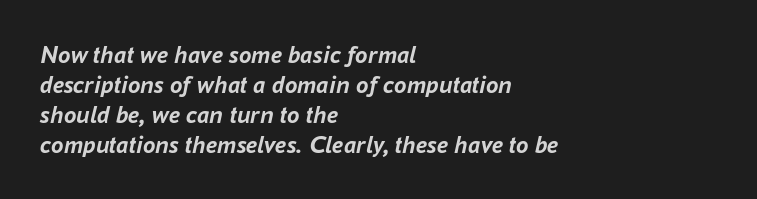
Q: Is the text bold? A: Yes.
Q: Is the text italic (slanted)? A: Yes, it leans right by about 16 degrees.
Q: Is the text underlined? A: No.
Q: How is the paragraph aligned? A: Left-aligned.
Q: Is the spacing between letters normal or unusually wide? A: Normal.
